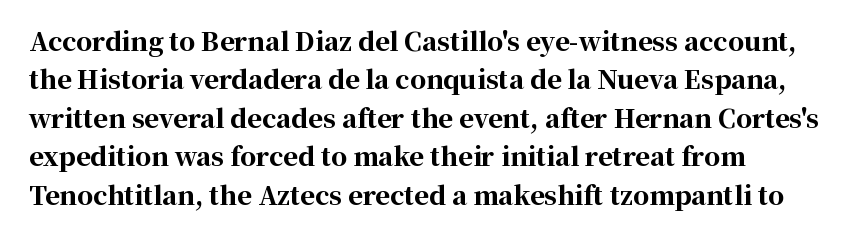
The image shows 25 px bold type, upright; set normal line spacing (1.54x), normal letter spacing, not underlined.
